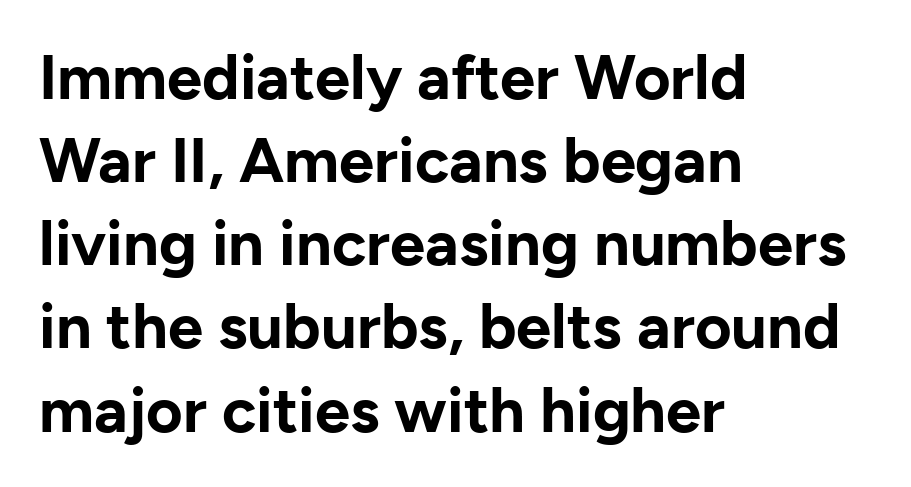
The image shows 63 px bold sans-serif type, upright; set left-aligned, normal line spacing (1.32x), normal letter spacing, not underlined; low stroke contrast and a medium x-height.
